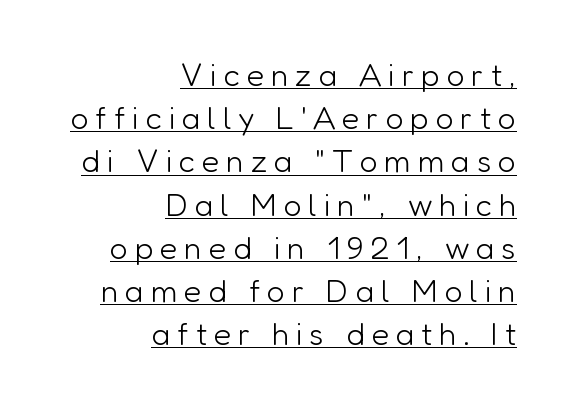
{"serif": "no", "italic": "no", "bold": "no", "weight": "light", "width": "normal", "stroke_contrast": "low", "x_height": "medium", "monospaced": "no", "underline": "yes", "align": "right", "line_spacing": "normal", "line_spacing_ratio": 1.35, "letter_spacing": "wide", "letter_spacing_em": 0.21, "glyph_px": 32}
